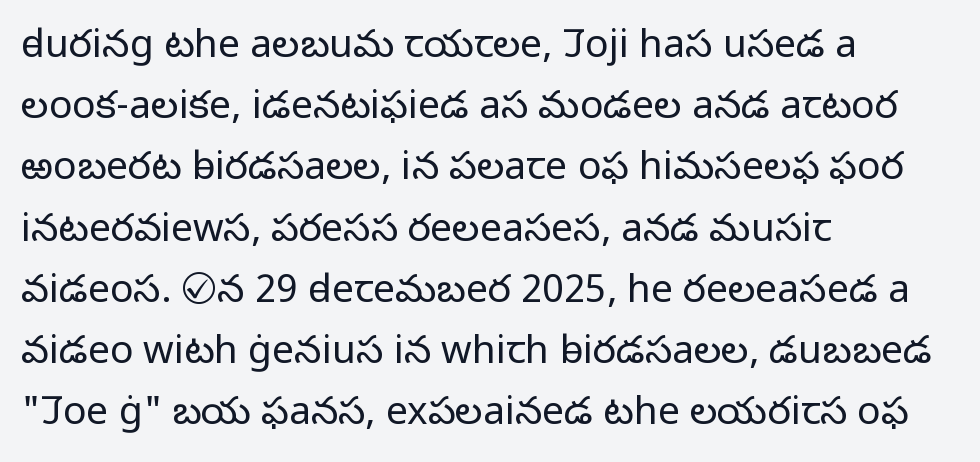
{"serif": "no", "italic": "no", "bold": "no", "weight": "light", "width": "normal", "stroke_contrast": "low", "x_height": "medium", "monospaced": "no", "underline": "no", "align": "left", "line_spacing": "normal", "line_spacing_ratio": 1.57, "letter_spacing": "normal", "letter_spacing_em": 0.0, "glyph_px": 39}
